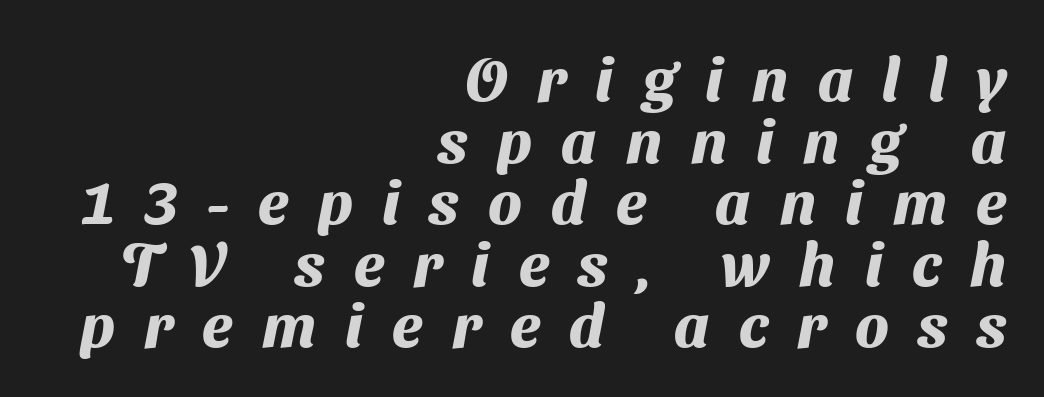
{"serif": "no", "bold": "yes", "weight": "heavy", "width": "normal", "stroke_contrast": "medium", "x_height": "medium", "monospaced": "no", "underline": "no", "align": "right", "line_spacing": "tight", "line_spacing_ratio": 1.01, "letter_spacing": "wide", "letter_spacing_em": 0.48, "glyph_px": 61}
